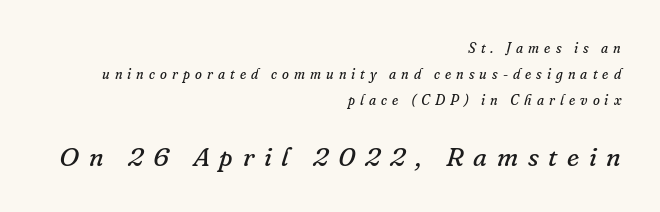
Q: Is the text bold? A: No.
Q: Is the text italic (slanted)? A: Yes, it leans right by about 16 degrees.
Q: Is the text underlined? A: No.
Q: How is the paragraph aligned? A: Right-aligned.
Q: Is the spacing between letters normal or unusually wide? A: Unusually wide.
Q: Which block of text is set in a larger size, the first (top) or the second (bottom)? A: The second (bottom) one.
